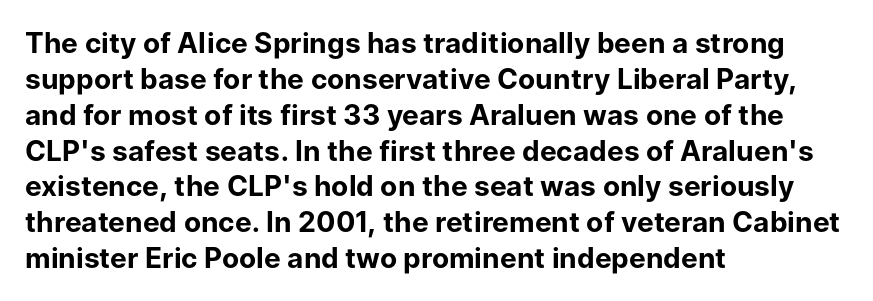
The image shows 28 px bold sans-serif type, upright; set left-aligned, normal line spacing (1.28x), normal letter spacing, not underlined; low stroke contrast and a medium x-height.
